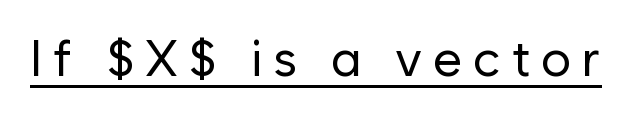
The image shows 50 px regular-weight sans-serif type, upright; set unusually wide letter spacing (+0.22 em), underlined; low stroke contrast and a medium x-height.
